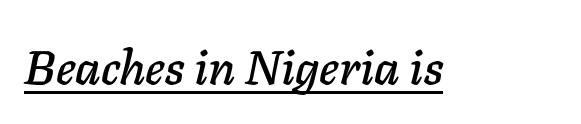
The image shows 48 px text type, italic (leaning right); set normal letter spacing, underlined; low stroke contrast and a medium x-height.
